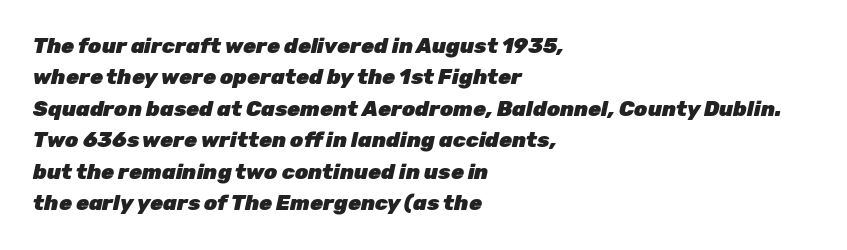
{"italic": "yes", "lean": "right", "slant_degrees": 12, "bold": "yes", "underline": "no", "align": "left", "line_spacing": "normal", "line_spacing_ratio": 1.5, "letter_spacing": "normal", "letter_spacing_em": 0.0, "glyph_px": 21}
